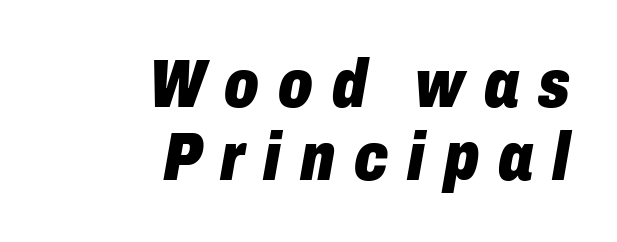
The image shows 68 px heavy, condensed type, italic (leaning right); set right-aligned, tight line spacing (1.07x), unusually wide letter spacing (+0.28 em), not underlined; low stroke contrast and a medium x-height.
